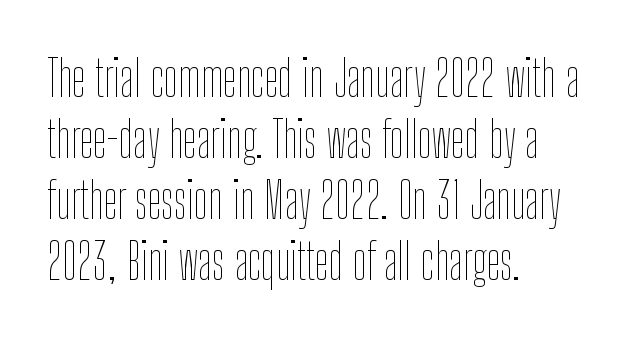
Here the designer chose a conventional face with non-uniform glyph widths. Here the glyphs are tracked normally, forming tight word shapes. Does the lettering tilt? It doesn't — this is upright. The typeface has the unassuming heft of standard copy or less. This rendering uses left alignment, leaving the right contour irregular.
